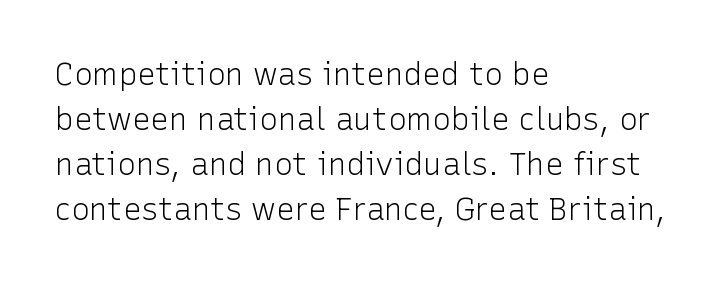
Q: Is the text bold? A: No.
Q: Is the text italic (slanted)? A: No, it is upright.
Q: Is the typeface a serif or a sans-serif typeface? A: Sans-serif.
Q: Is the text underlined? A: No.
Q: How is the paragraph aligned? A: Left-aligned.
Q: Is the spacing between letters normal or unusually wide? A: Normal.
Q: Is the spacing between lines tight, normal or loose? A: Normal.
Q: Width (condensed, normal, or wide)? A: Normal.
Q: Stroke contrast? A: Low.
Q: x-height? A: Medium.
Q: Monospaced? A: No.
